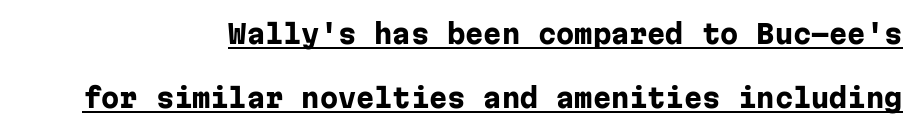
{"italic": "no", "bold": "yes", "underline": "yes", "align": "right", "line_spacing": "loose", "line_spacing_ratio": 2.47, "letter_spacing": "normal", "letter_spacing_em": 0.0, "glyph_px": 26}
